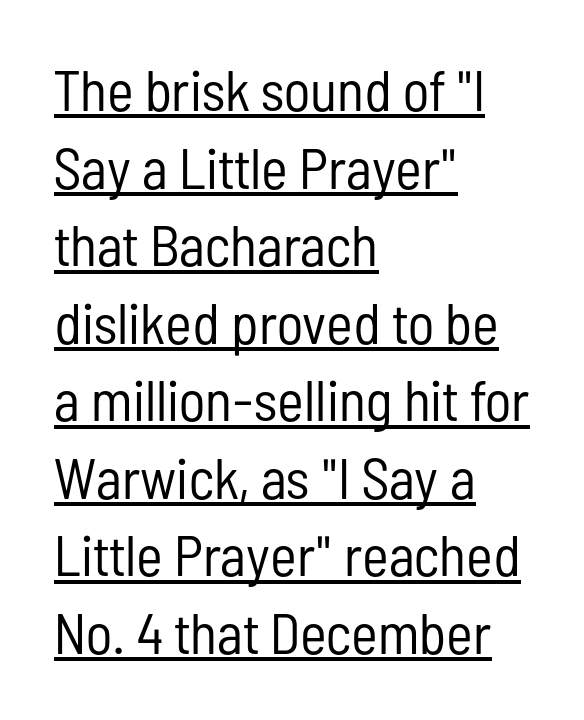
{"serif": "no", "italic": "no", "bold": "no", "weight": "regular", "width": "condensed", "stroke_contrast": "low", "x_height": "medium", "monospaced": "no", "underline": "yes", "align": "left", "line_spacing": "normal", "line_spacing_ratio": 1.36, "letter_spacing": "normal", "letter_spacing_em": 0.0, "glyph_px": 57}
